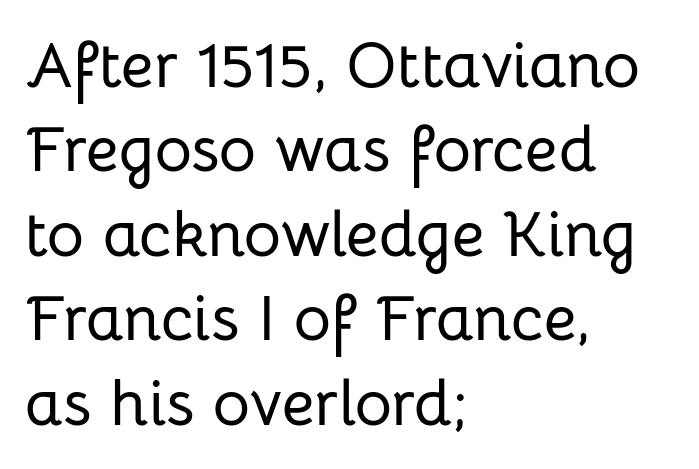
{"serif": "no", "italic": "no", "width": "normal", "stroke_contrast": "low", "x_height": "medium", "monospaced": "no", "underline": "no", "align": "left", "line_spacing": "normal", "line_spacing_ratio": 1.32, "letter_spacing": "normal", "letter_spacing_em": 0.0, "glyph_px": 64}
